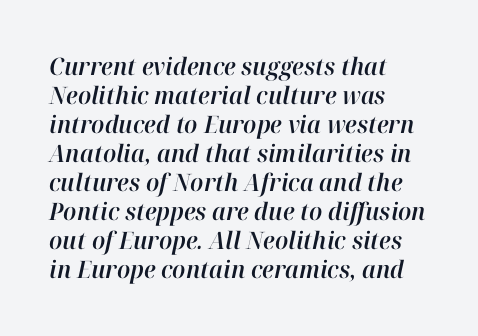
The image shows 24 px text type, italic (leaning right); set left-aligned, line spacing 1.21x, normal letter spacing, not underlined.
